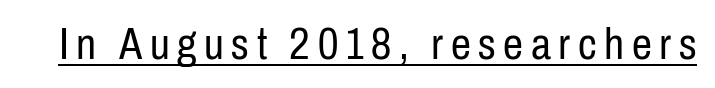
The image shows 45 px regular-weight, condensed sans-serif type, upright; set underlined; low stroke contrast and a medium x-height.
